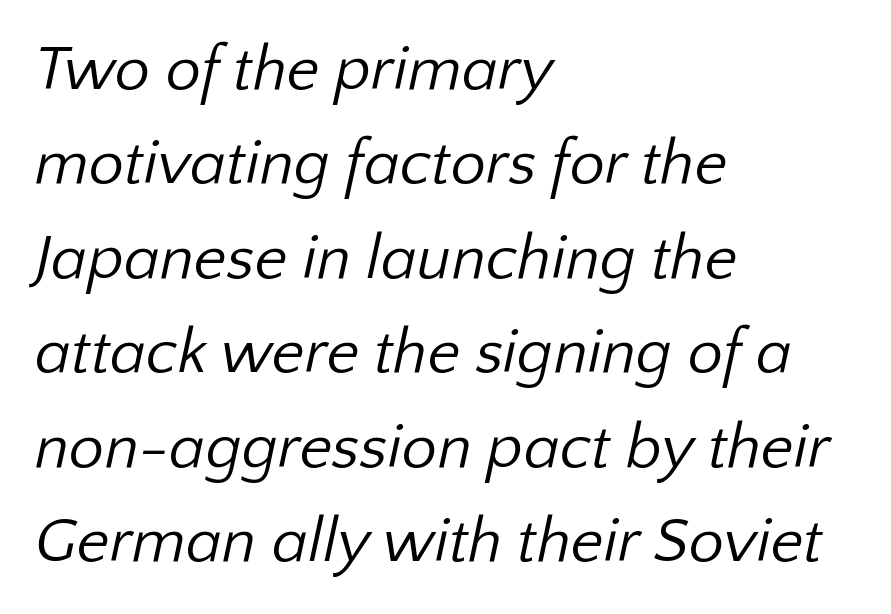
The image shows 63 px regular-weight sans-serif type; set left-aligned, normal line spacing (1.5x), normal letter spacing, not underlined; low stroke contrast and a medium x-height.
